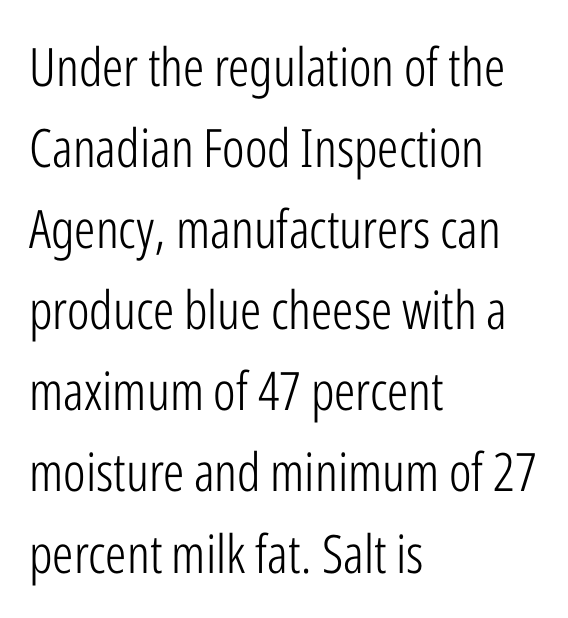
Q: Is the text bold? A: No.
Q: Is the text italic (slanted)? A: No, it is upright.
Q: Is the typeface a serif or a sans-serif typeface? A: Sans-serif.
Q: Is the text underlined? A: No.
Q: How is the paragraph aligned? A: Left-aligned.
Q: Is the spacing between letters normal or unusually wide? A: Normal.
Q: Is the spacing between lines tight, normal or loose? A: Normal.
Q: Width (condensed, normal, or wide)? A: Condensed.
Q: Stroke contrast? A: Low.
Q: x-height? A: Medium.
Q: Monospaced? A: No.
